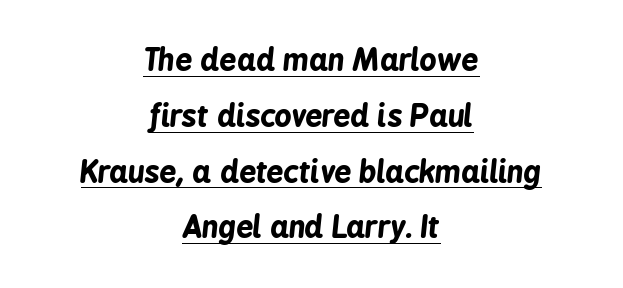
Leftover space on each line is divided equally before and after the words. Each letter keeps its own natural width here, so spacing adapts to shape. The rendering uses the underline text-decoration. Letter spacing: default.
